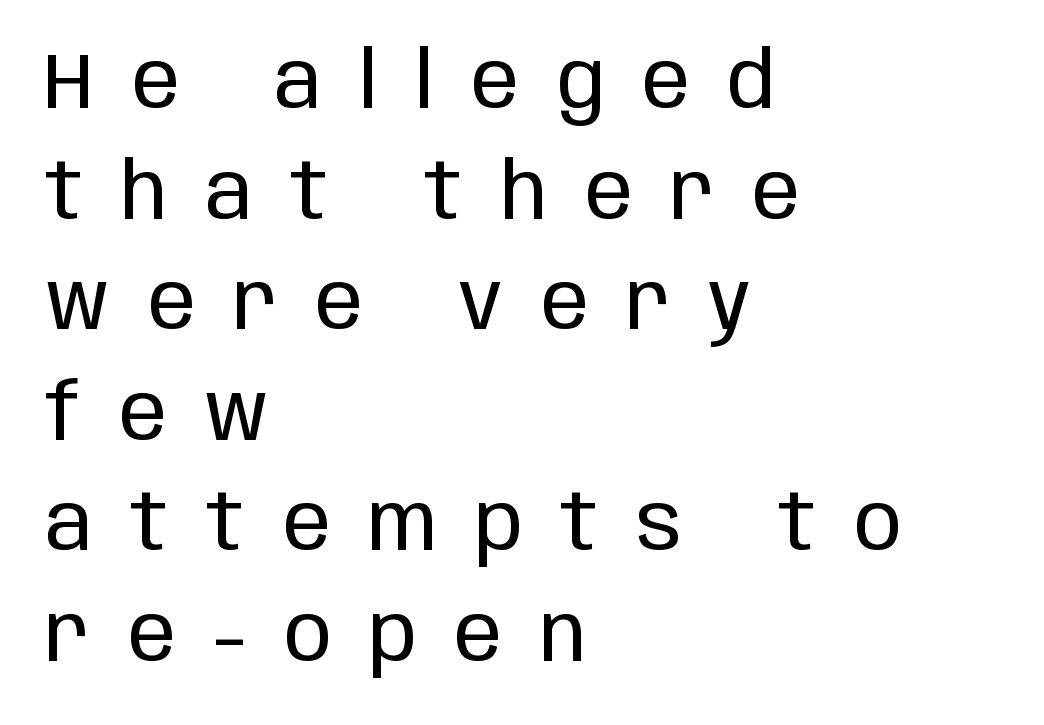
The image shows 79 px regular-weight, condensed sans-serif type, upright; set left-aligned, normal line spacing (1.4x), unusually wide letter spacing (+0.48 em), not underlined; low stroke contrast and a large x-height.
